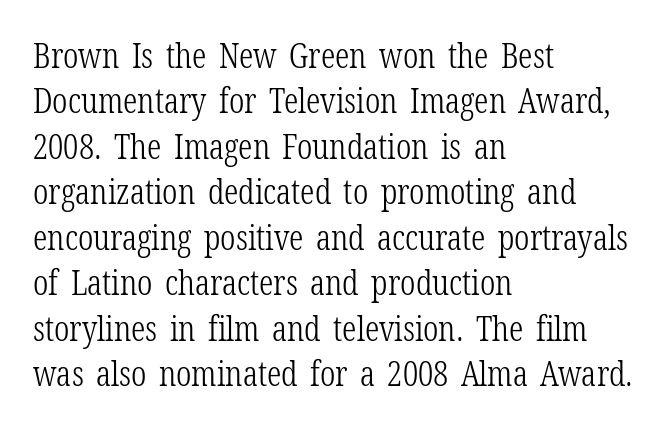
Q: Is the text bold? A: No.
Q: Is the text italic (slanted)? A: No, it is upright.
Q: Is the typeface a serif or a sans-serif typeface? A: Serif.
Q: Is the text underlined? A: No.
Q: How is the paragraph aligned? A: Left-aligned.
Q: Is the spacing between letters normal or unusually wide? A: Normal.
Q: Is the spacing between lines tight, normal or loose? A: Normal.
Q: Width (condensed, normal, or wide)? A: Condensed.
Q: Stroke contrast? A: Low.
Q: x-height? A: Medium.
Q: Monospaced? A: No.
